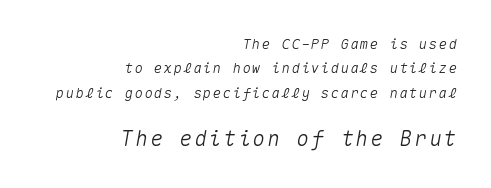
Teacher's note: observe the even right margin — that is flush-right alignment. Does the lettering tilt? It does — this is italic. Descenders hang freely into open space. The later block is typeset at a bigger size than the earlier block.
